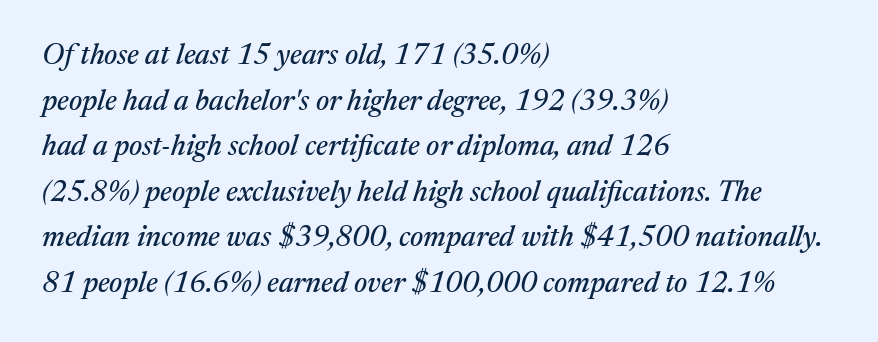
{"serif": "yes", "italic": "yes", "lean": "right", "slant_degrees": 17, "width": "normal", "stroke_contrast": "medium", "x_height": "medium", "monospaced": "no", "underline": "no", "align": "left", "line_spacing": "normal", "line_spacing_ratio": 1.57, "letter_spacing": "normal", "letter_spacing_em": 0.0, "glyph_px": 29}
